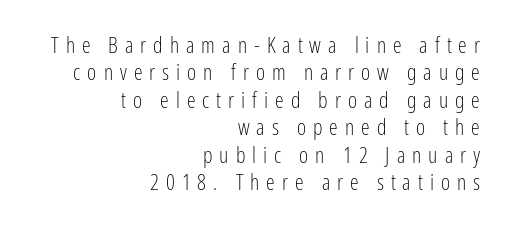
Q: Is the text bold? A: No.
Q: Is the text italic (slanted)? A: No, it is upright.
Q: Is the text underlined? A: No.
Q: How is the paragraph aligned? A: Right-aligned.
Q: Is the spacing between letters normal or unusually wide? A: Unusually wide.
Q: Is the spacing between lines tight, normal or loose? A: Normal.
